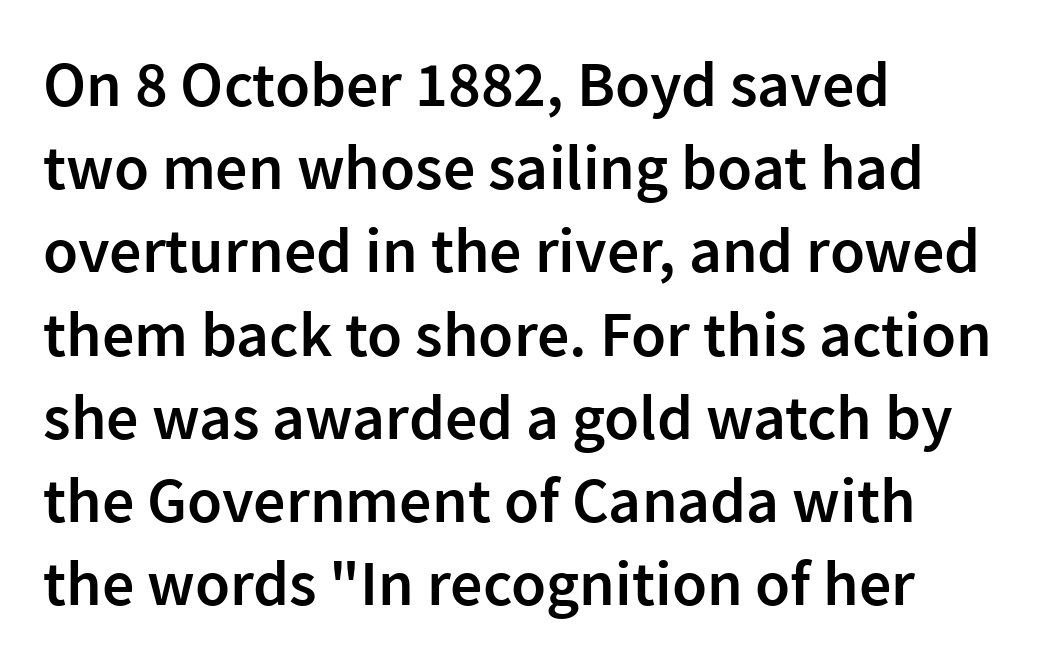
{"serif": "no", "italic": "no", "bold": "semi", "weight": "semibold", "width": "normal", "stroke_contrast": "low", "x_height": "medium", "monospaced": "no", "underline": "no", "align": "left", "line_spacing": "normal", "line_spacing_ratio": 1.3, "letter_spacing": "normal", "letter_spacing_em": 0.0, "glyph_px": 64}
